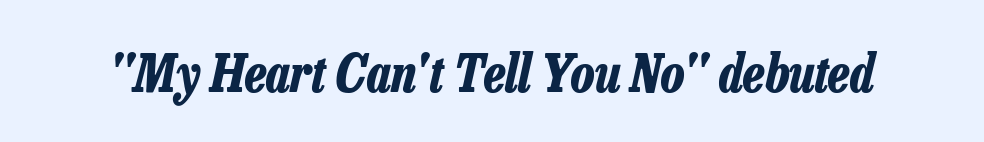
If you drew a line through each stem, it would be angled. Note the varied advance widths — an 'i' is clearly narrower than an 'm'. Characters follow at the spacing the type designer built in. I'd describe the lettering as bold — thick and assertive.
